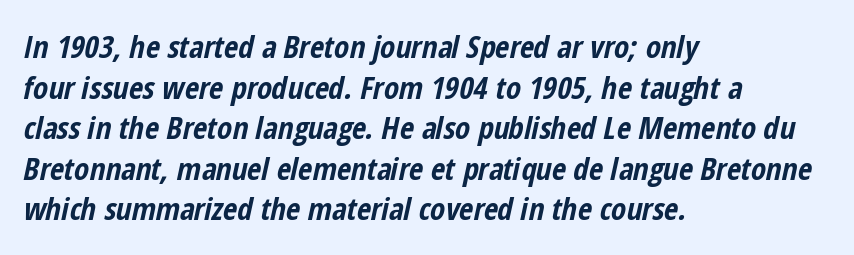
The image shows 31 px bold, condensed type, italic (leaning right); set left-aligned, normal line spacing (1.31x), normal letter spacing, not underlined; low stroke contrast and a medium x-height.
